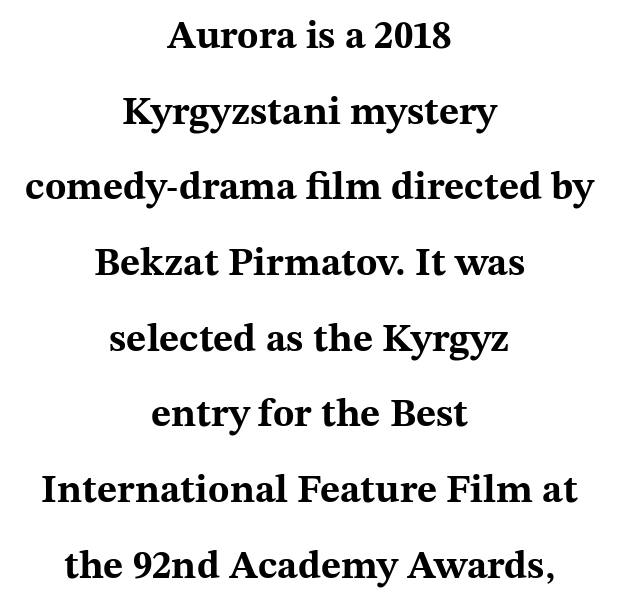
{"serif": "yes", "italic": "no", "bold": "yes", "weight": "bold", "width": "wide", "stroke_contrast": "medium", "x_height": "medium", "monospaced": "no", "underline": "no", "align": "center", "line_spacing": "loose", "line_spacing_ratio": 1.94, "letter_spacing": "normal", "letter_spacing_em": 0.0, "glyph_px": 39}
